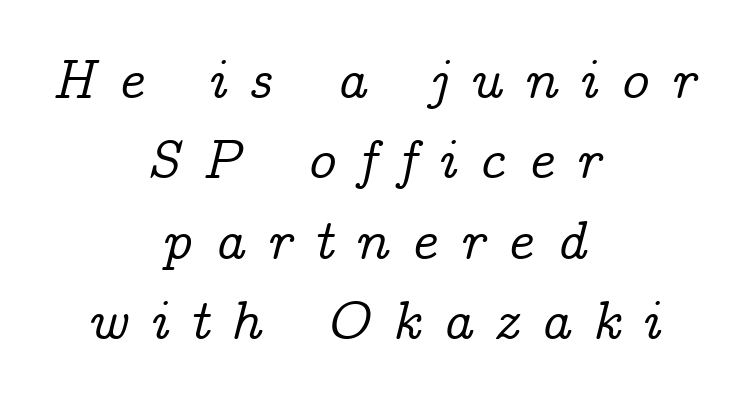
Q: Is the text italic (slanted)? A: Yes, it leans right by about 14 degrees.
Q: Is the typeface a serif or a sans-serif typeface? A: Serif.
Q: Is the text underlined? A: No.
Q: How is the paragraph aligned? A: Centered.
Q: Is the spacing between letters normal or unusually wide? A: Unusually wide.
Q: Is the spacing between lines tight, normal or loose? A: Normal.
Q: Width (condensed, normal, or wide)? A: Normal.
Q: Stroke contrast? A: Low.
Q: x-height? A: Medium.
Q: Monospaced? A: No.
